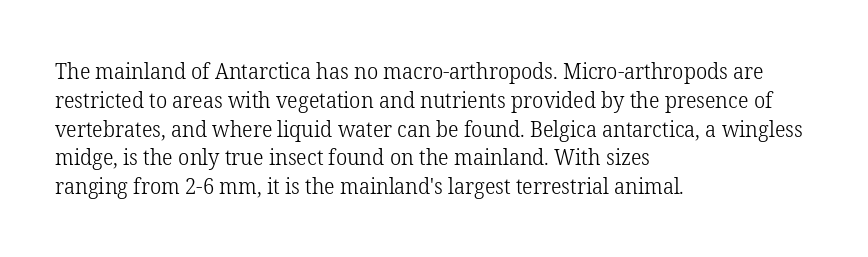
The image shows 22 px text type, upright; set left-aligned, normal line spacing (1.31x), normal letter spacing, not underlined.
